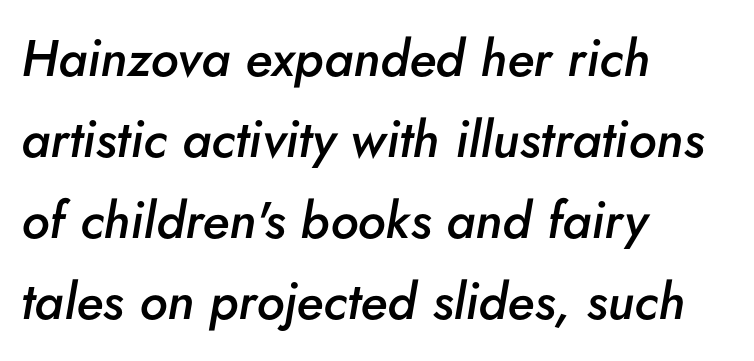
{"italic": "yes", "lean": "right", "slant_degrees": 5, "bold": "semi", "weight": "semibold", "width": "normal", "stroke_contrast": "low", "x_height": "small", "monospaced": "no", "underline": "no", "align": "left", "line_spacing": "normal", "line_spacing_ratio": 1.59, "letter_spacing": "normal", "letter_spacing_em": 0.0, "glyph_px": 51}
